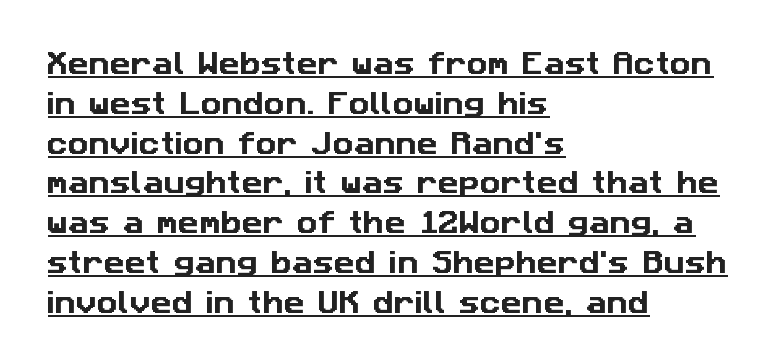
{"underline": "yes", "align": "left", "line_spacing": "normal", "line_spacing_ratio": 1.53, "letter_spacing": "normal", "letter_spacing_em": 0.0, "glyph_px": 26}
